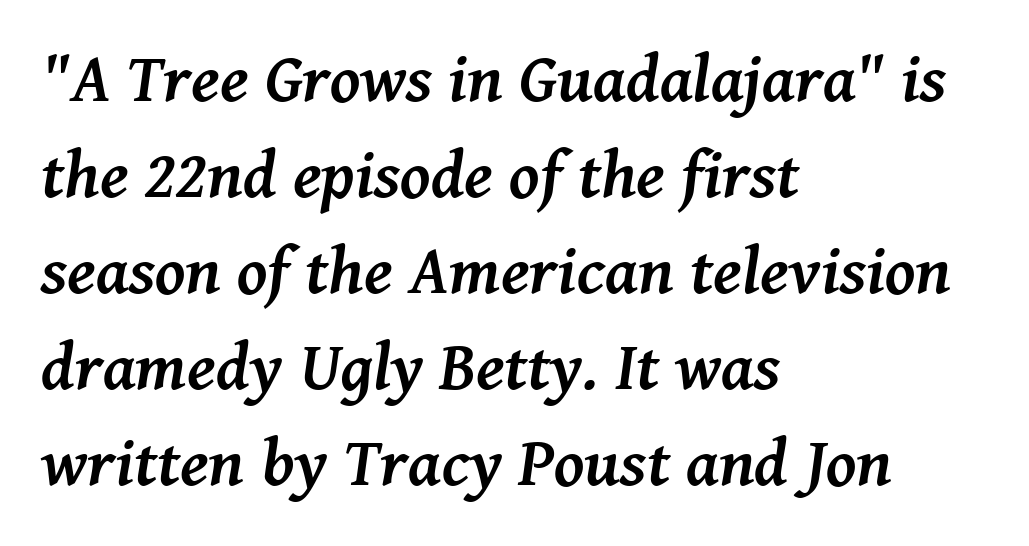
{"serif": "yes", "italic": "yes", "lean": "right", "slant_degrees": 8, "bold": "yes", "weight": "semibold", "width": "normal", "stroke_contrast": "medium", "x_height": "medium", "monospaced": "no", "underline": "no", "align": "left", "line_spacing": "normal", "line_spacing_ratio": 1.41, "letter_spacing": "normal", "letter_spacing_em": 0.0, "glyph_px": 68}
